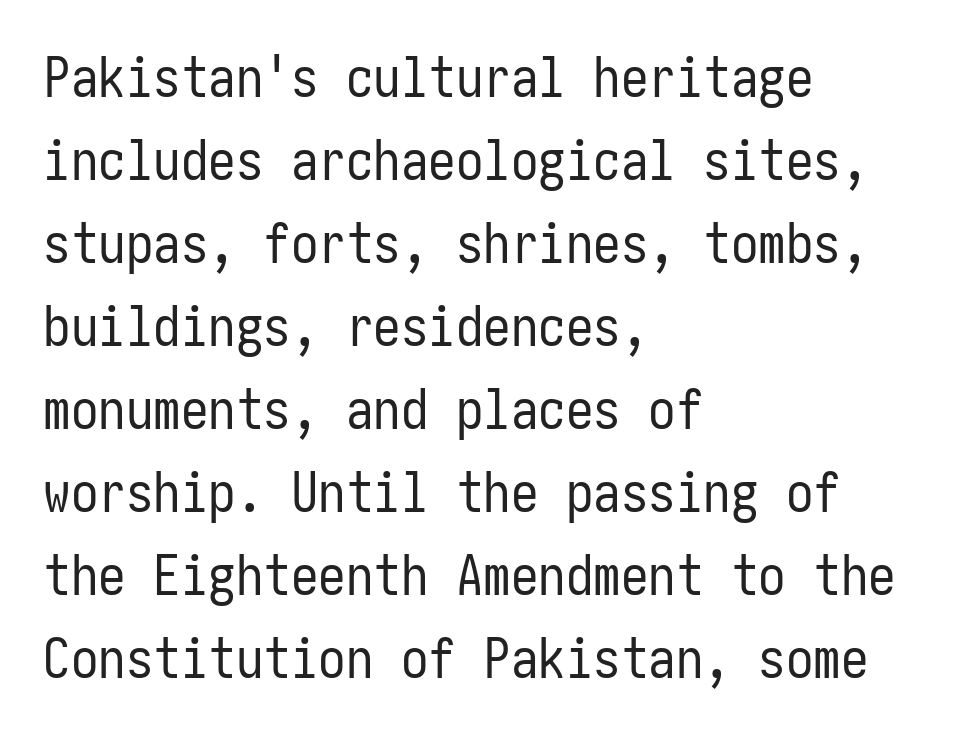
{"serif": "no", "italic": "no", "bold": "no", "weight": "regular", "width": "condensed", "stroke_contrast": "low", "x_height": "medium", "underline": "no", "align": "left", "line_spacing": "normal", "line_spacing_ratio": 1.51, "letter_spacing": "normal", "letter_spacing_em": 0.0, "glyph_px": 55}
